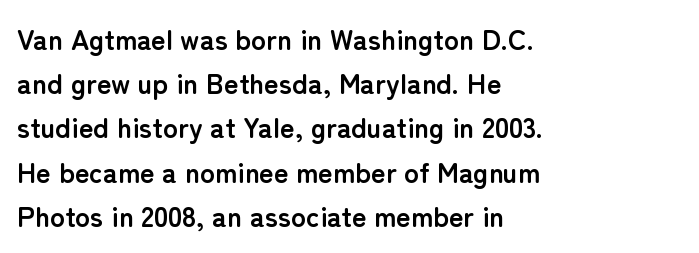
{"serif": "no", "italic": "no", "bold": "yes", "weight": "semibold", "width": "normal", "stroke_contrast": "low", "x_height": "medium", "monospaced": "no", "underline": "no", "align": "left", "line_spacing": "normal", "line_spacing_ratio": 1.58, "letter_spacing": "normal", "letter_spacing_em": 0.0, "glyph_px": 28}
